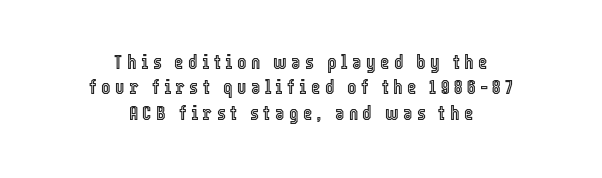
{"italic": "no", "underline": "no", "align": "center", "line_spacing": "normal", "line_spacing_ratio": 1.27, "letter_spacing": "wide", "letter_spacing_em": 0.22, "glyph_px": 20}
